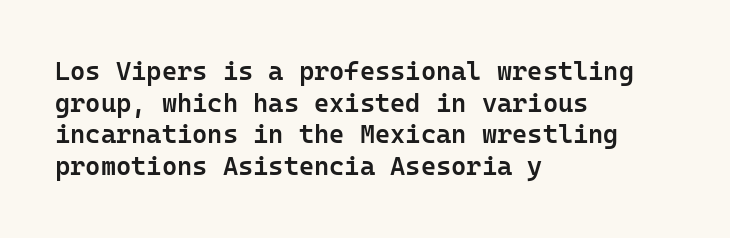
{"italic": "no", "bold": "semi", "underline": "no", "align": "left", "line_spacing_ratio": 1.22, "letter_spacing": "normal", "letter_spacing_em": 0.0, "glyph_px": 26}
